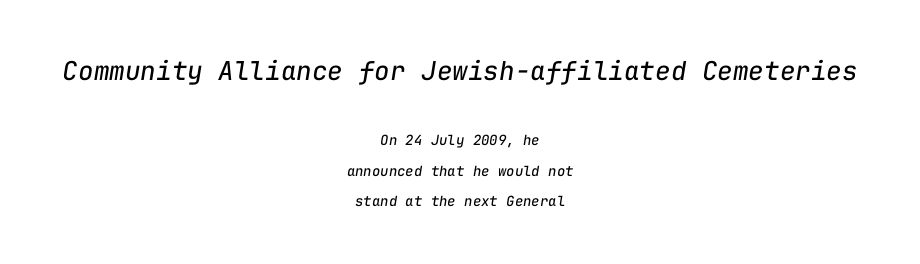
The image shows 26 px text type, italic (leaning right); set centered, loose line spacing (2.17x), normal letter spacing, not underlined; the first (top) block is 1.86x larger.
